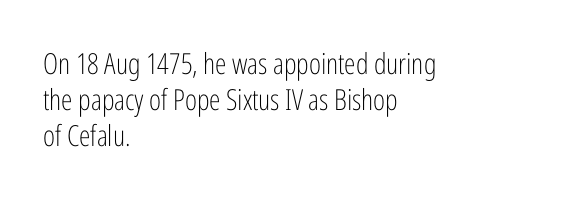
The image shows 29 px light, condensed sans-serif type, upright; set left-aligned, normal line spacing (1.25x), normal letter spacing, not underlined; low stroke contrast and a medium x-height.
